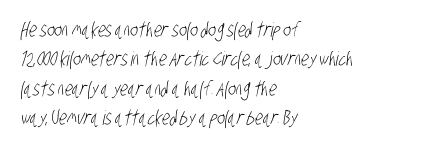
Q: Is the text bold? A: No.
Q: Is the text underlined? A: No.
Q: How is the paragraph aligned? A: Left-aligned.
Q: Is the spacing between letters normal or unusually wide? A: Normal.
Q: Is the spacing between lines tight, normal or loose? A: Normal.
